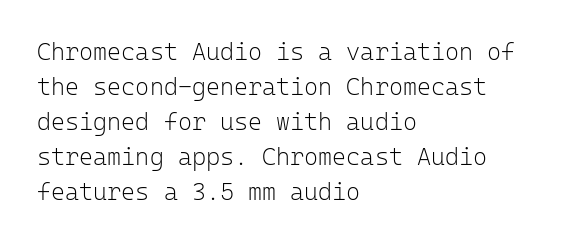
{"italic": "no", "bold": "no", "underline": "no", "align": "left", "line_spacing": "normal", "line_spacing_ratio": 1.46, "letter_spacing": "normal", "letter_spacing_em": 0.0, "glyph_px": 24}
